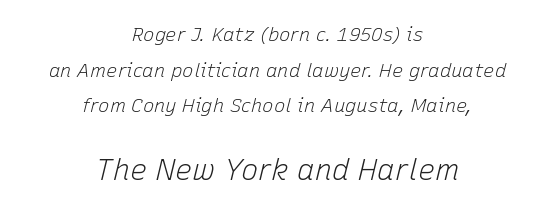
The image shows 29 px light type, italic (leaning right); set centered, line spacing 1.88x, normal letter spacing, not underlined; the second (bottom) block is 1.53x larger; low stroke contrast and a medium x-height.
